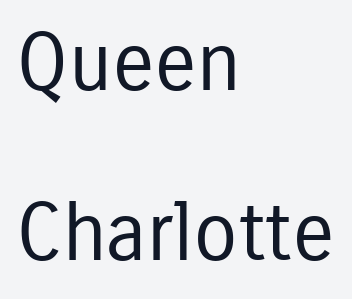
{"serif": "no", "italic": "no", "bold": "no", "weight": "regular", "width": "condensed", "stroke_contrast": "low", "x_height": "medium", "monospaced": "no", "underline": "no", "align": "left", "line_spacing": "loose", "line_spacing_ratio": 2.13, "letter_spacing": "normal", "letter_spacing_em": 0.0, "glyph_px": 80}
